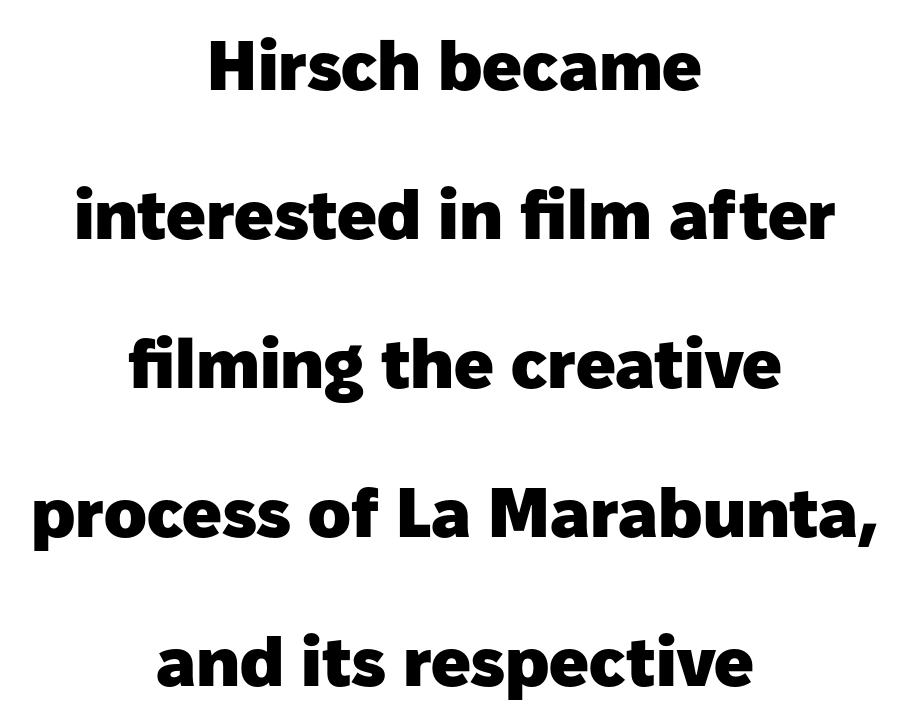
{"serif": "no", "italic": "no", "bold": "yes", "weight": "heavy", "width": "normal", "stroke_contrast": "low", "x_height": "medium", "monospaced": "no", "underline": "no", "align": "center", "line_spacing": "loose", "line_spacing_ratio": 2.13, "letter_spacing": "normal", "letter_spacing_em": 0.0, "glyph_px": 70}
